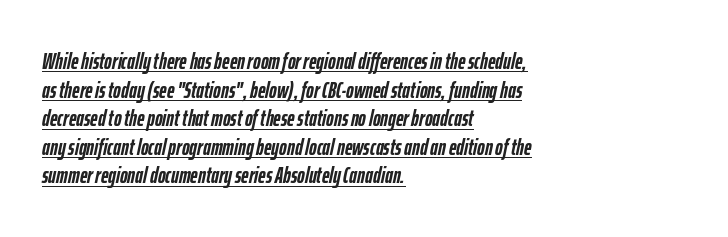
Q: Is the text bold? A: Yes.
Q: Is the text italic (slanted)? A: Yes, it leans right by about 12 degrees.
Q: Is the text underlined? A: Yes.
Q: How is the paragraph aligned? A: Left-aligned.
Q: Is the spacing between letters normal or unusually wide? A: Normal.
